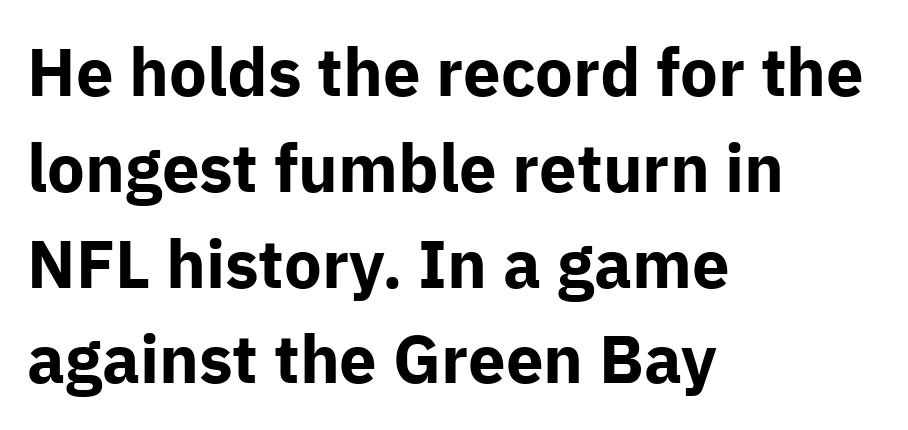
Alignment: flush left. Nobody drew a line under any word here. This is the regular roman posture of the typeface. Each glyph is drawn with heavy, bold strokes.
